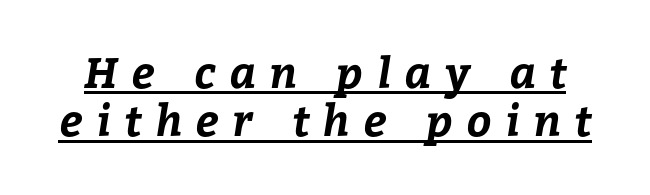
Q: Is the text bold? A: Yes.
Q: Is the text underlined? A: Yes.
Q: Is the spacing between letters normal or unusually wide? A: Unusually wide.
Q: Is the spacing between lines tight, normal or loose? A: Tight.
Q: Width (condensed, normal, or wide)? A: Normal.
Q: Stroke contrast? A: Low.
Q: x-height? A: Medium.
Q: Monospaced? A: No.
